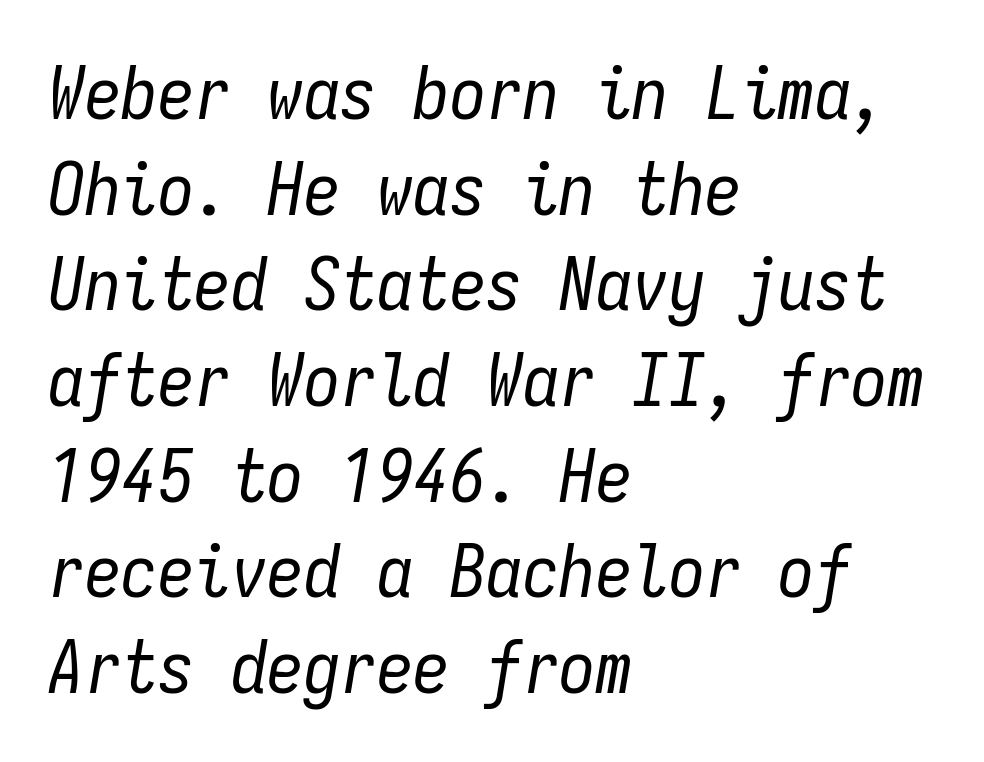
Q: Is the text bold? A: No.
Q: Is the text italic (slanted)? A: Yes, it leans right by about 9 degrees.
Q: Is the text underlined? A: No.
Q: How is the paragraph aligned? A: Left-aligned.
Q: Is the spacing between letters normal or unusually wide? A: Normal.
Q: Is the spacing between lines tight, normal or loose? A: Normal.
Q: Width (condensed, normal, or wide)? A: Condensed.
Q: Stroke contrast? A: Low.
Q: x-height? A: Medium.
Q: Monospaced? A: Yes.
